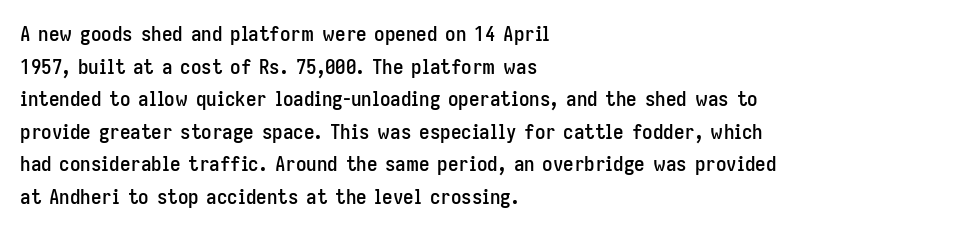
Q: Is the text italic (slanted)? A: No, it is upright.
Q: Is the text underlined? A: No.
Q: How is the paragraph aligned? A: Left-aligned.
Q: Is the spacing between letters normal or unusually wide? A: Normal.
Q: Is the spacing between lines tight, normal or loose? A: Normal.
